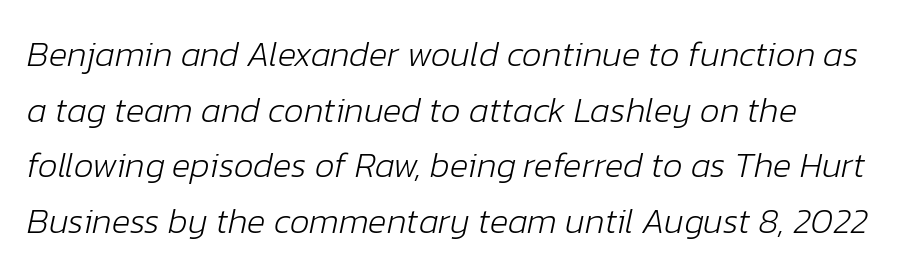
Compared with typical body copy, the letter spacing here is the same. Vertical spacing — default. Unmarked baselines from the first word to the last. In terms of posture, this sample is oblique. Spacing verdict: proportional, widths tailored to each character.
